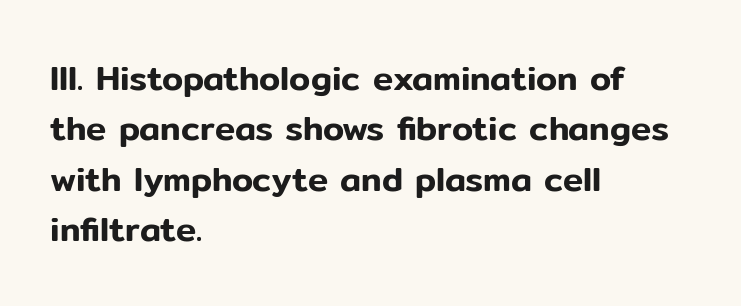
The glyphs in this specimen are sans serif. These lines stack with their left ends in a neat column. Clear beneath every line of the passage. This is roman type, the default non-slanted kind.
